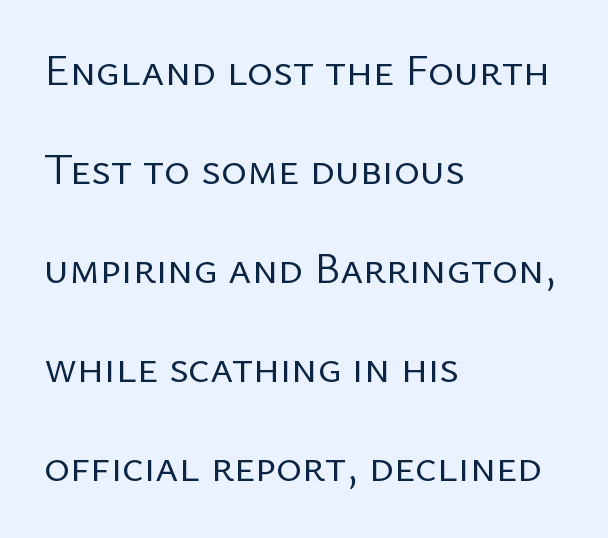
The image shows 44 px regular-weight sans-serif type, upright; set left-aligned, loose line spacing (2.25x), normal letter spacing, not underlined; low stroke contrast and a medium x-height.
